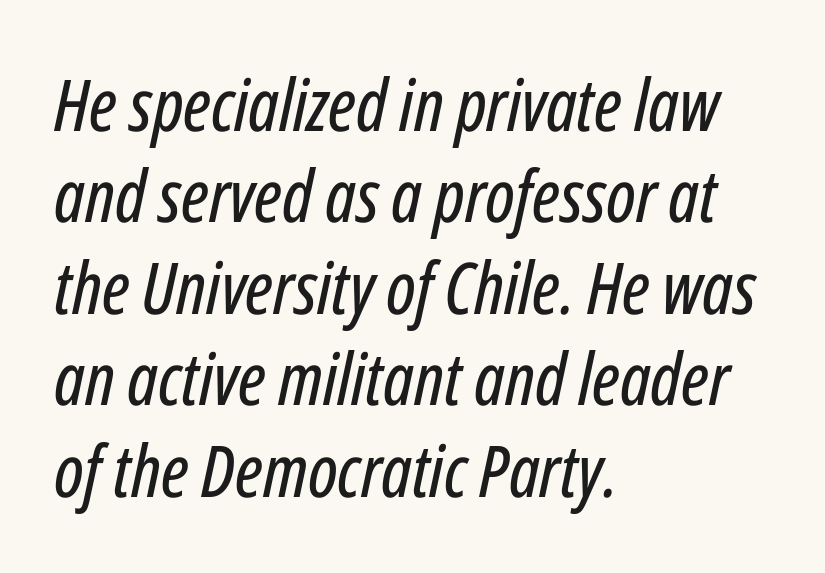
Q: Is the text italic (slanted)? A: Yes, it leans right by about 12 degrees.
Q: Is the text underlined? A: No.
Q: How is the paragraph aligned? A: Left-aligned.
Q: Is the spacing between letters normal or unusually wide? A: Normal.
Q: Is the spacing between lines tight, normal or loose? A: Normal.
Q: Width (condensed, normal, or wide)? A: Condensed.
Q: Stroke contrast? A: Low.
Q: x-height? A: Medium.
Q: Monospaced? A: No.
